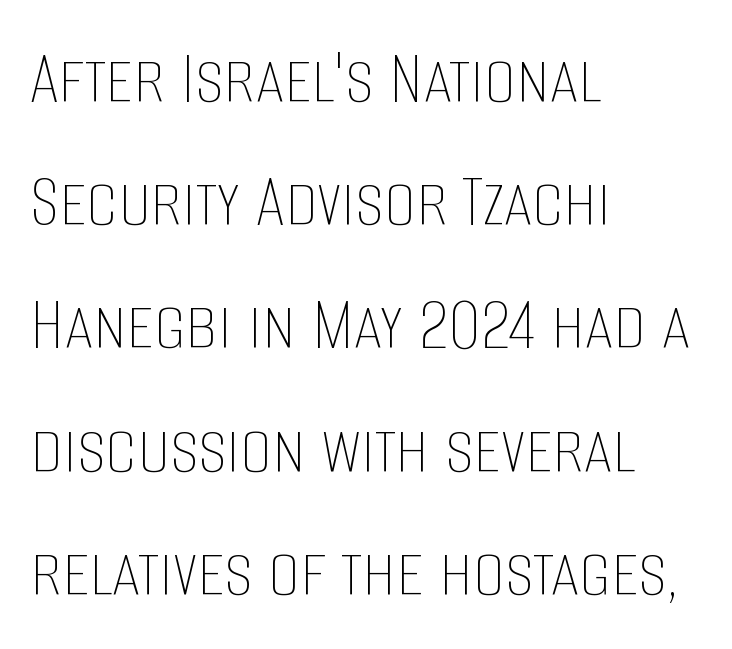
Q: Is the text bold? A: No.
Q: Is the text italic (slanted)? A: No, it is upright.
Q: Is the text underlined? A: No.
Q: How is the paragraph aligned? A: Left-aligned.
Q: Is the spacing between letters normal or unusually wide? A: Normal.
Q: Is the spacing between lines tight, normal or loose? A: Normal.
Q: Width (condensed, normal, or wide)? A: Condensed.
Q: Stroke contrast? A: Low.
Q: x-height? A: Large.
Q: Monospaced? A: No.
